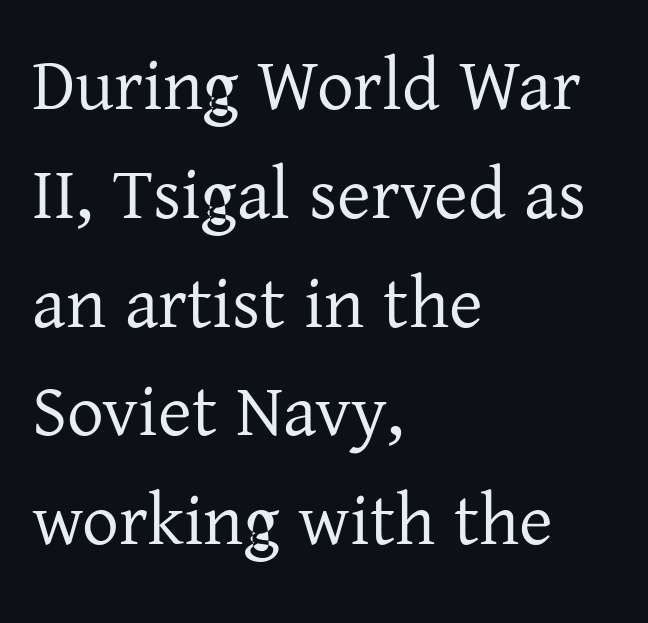
Q: Is the text bold? A: No.
Q: Is the text italic (slanted)? A: No, it is upright.
Q: Is the typeface a serif or a sans-serif typeface? A: Serif.
Q: Is the text underlined? A: No.
Q: How is the paragraph aligned? A: Left-aligned.
Q: Is the spacing between letters normal or unusually wide? A: Normal.
Q: Is the spacing between lines tight, normal or loose? A: Normal.
Q: Width (condensed, normal, or wide)? A: Normal.
Q: Stroke contrast? A: Low.
Q: x-height? A: Medium.
Q: Monospaced? A: No.
